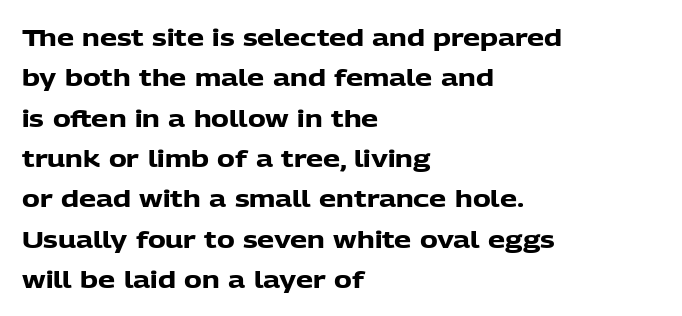
Students, observe: this is what conventionally led text looks like. If you drew a ruler down the left edge, every line would touch it. Thick stems and heavy bowls — unmistakably bold. The face used here is rendered with its standard letterfit. Nobody drew a line under any word here. If you drew a line through each stem, it would be perfectly vertical.
